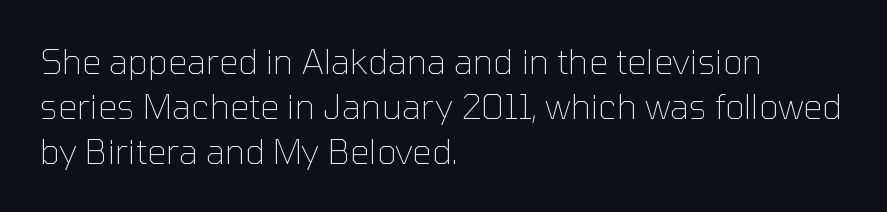
There is no visible air inserted between adjacent glyphs. Caption: face not bold, strokes unweighted. Each letter keeps its own natural width here, so spacing adapts to shape. The specimen omits any rule beneath the text block's lines. Regarding serifs, this sample does without them. Line starts are locked; line ends wander.
